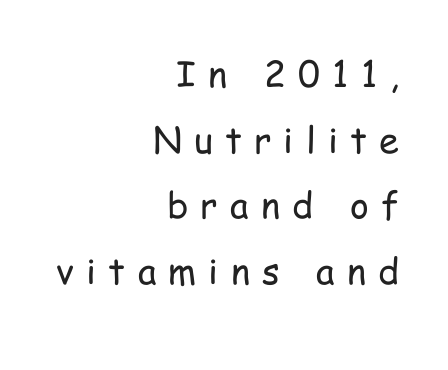
{"serif": "no", "italic": "no", "bold": "no", "weight": "regular", "width": "condensed", "stroke_contrast": "low", "x_height": "medium", "monospaced": "no", "underline": "no", "align": "right", "line_spacing_ratio": 1.82, "letter_spacing": "wide", "letter_spacing_em": 0.34, "glyph_px": 36}
